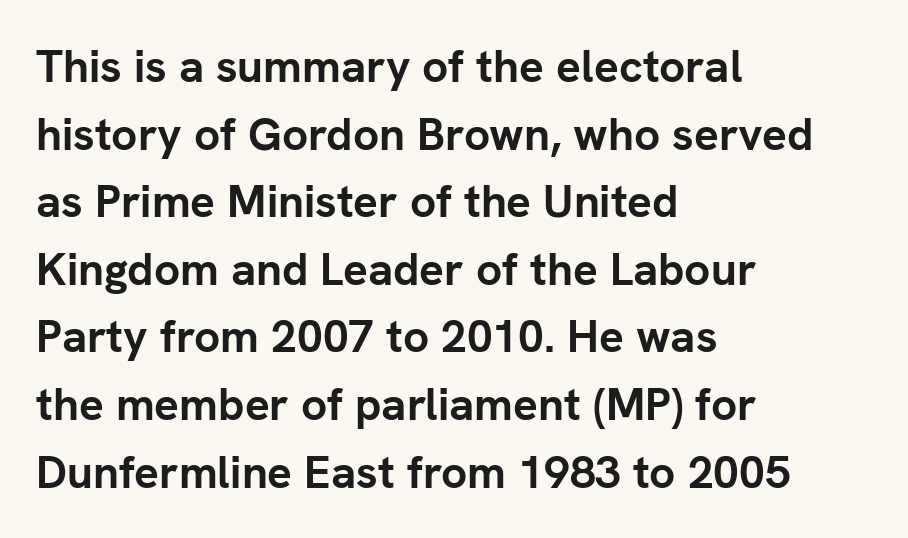
The type family on display is of the sans-serif kind. The face used here is rendered with its standard letterfit. Here the designer chose a conventional face with non-uniform glyph widths. The lettering stays uniformly vertical, giving the passage a roman look.
